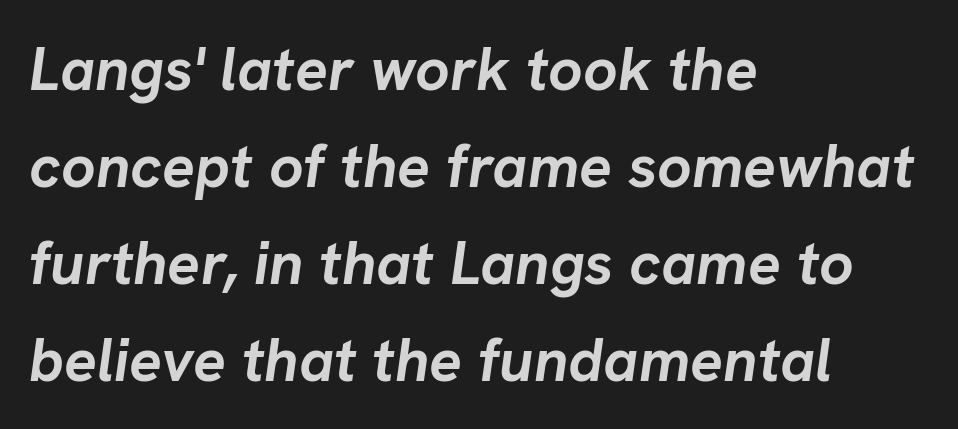
{"italic": "yes", "lean": "right", "slant_degrees": 8, "bold": "yes", "weight": "semibold", "width": "normal", "stroke_contrast": "low", "x_height": "medium", "monospaced": "no", "underline": "no", "align": "left", "line_spacing": "normal", "line_spacing_ratio": 1.59, "letter_spacing": "normal", "letter_spacing_em": 0.0, "glyph_px": 61}
